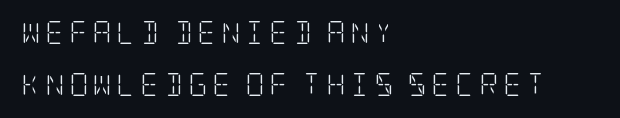
Q: Is the text bold? A: No.
Q: Is the text italic (slanted)? A: No, it is upright.
Q: Is the text underlined? A: No.
Q: How is the paragraph aligned? A: Left-aligned.
Q: Is the spacing between letters normal or unusually wide? A: Unusually wide.
Q: Is the spacing between lines tight, normal or loose? A: Loose.
